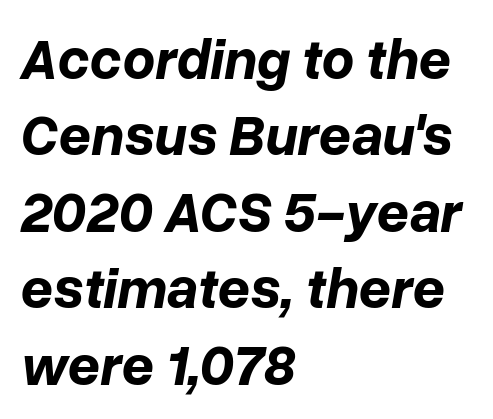
{"italic": "yes", "lean": "right", "slant_degrees": 10, "bold": "yes", "weight": "bold", "width": "normal", "stroke_contrast": "low", "x_height": "medium", "monospaced": "no", "underline": "no", "align": "left", "line_spacing": "normal", "line_spacing_ratio": 1.34, "letter_spacing": "normal", "letter_spacing_em": 0.0, "glyph_px": 57}
